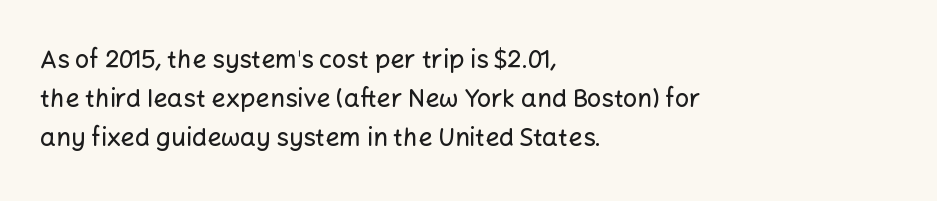
The foot of each line stays bare and open. Upright lettering throughout. Characters follow at the spacing the type designer built in. Line spacing here is normal.
